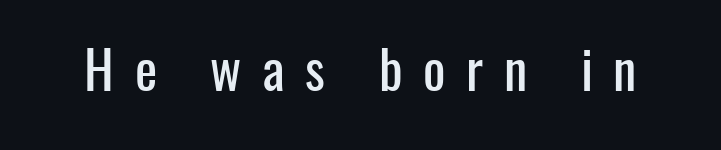
The image shows 53 px condensed sans-serif type, upright; set unusually wide letter spacing (+0.39 em), not underlined; low stroke contrast and a medium x-height.
